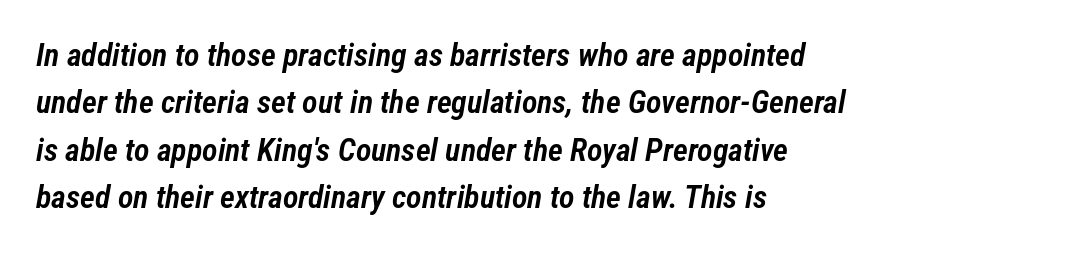
The image shows 32 px semibold, condensed type, italic (leaning right); set left-aligned, normal line spacing (1.48x), normal letter spacing, not underlined; low stroke contrast and a medium x-height.
